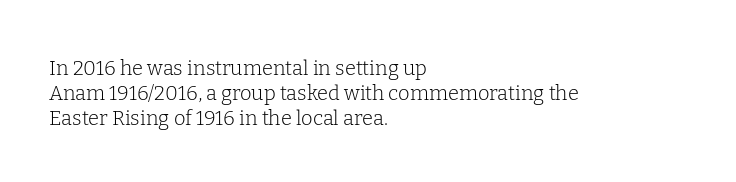
The image shows 20 px text type, upright; set left-aligned, line spacing 1.24x, normal letter spacing, not underlined.
